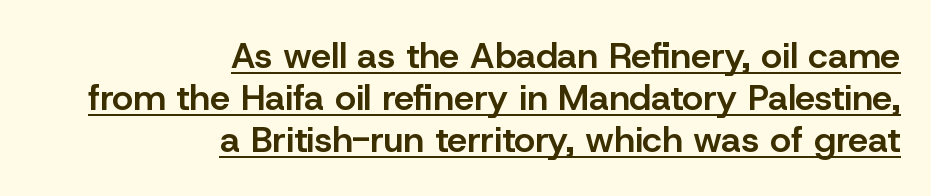
Compared with undecorated copy, this sample adds a rule below the words. Strokes here are thickened, but only to semibold level. The passage shown is typeset with a sans-serif family. Which margin do the lines hug? The right one — the left edge is uneven. Is this a fixed-width face? No — the glyphs have proportional, varying widths.
